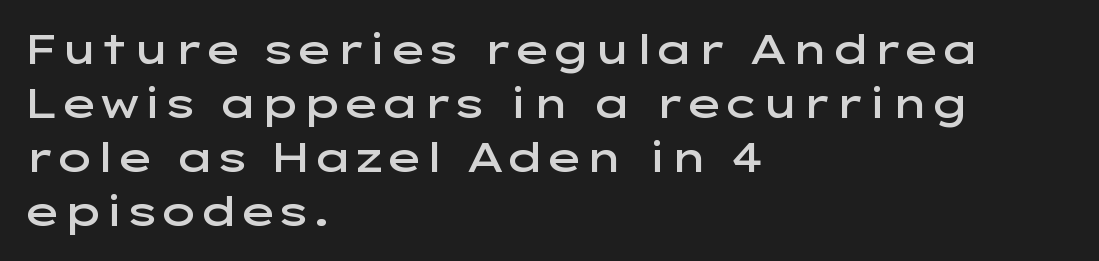
Successive baselines arrive at the customary interval. Proportional: the letters do not fall into vertical columns. Just letters on the line, the space beneath them empty. What stands out about the letter spacing? Nothing — it is the standard amount. Stroke terminals: plain, sans-serif. Typographic density is moderately raised because the face is semibold.
